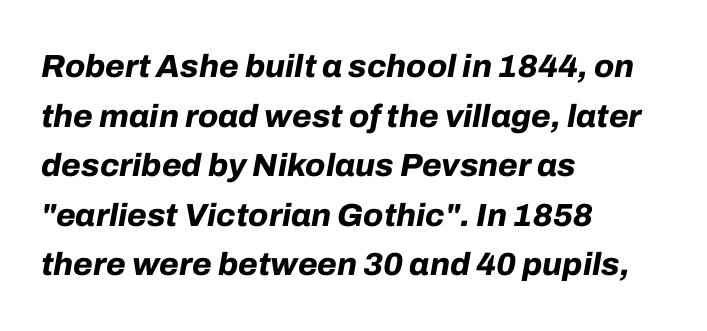
Q: Is the text bold? A: Yes.
Q: Is the text italic (slanted)? A: Yes, it leans right by about 10 degrees.
Q: Is the text underlined? A: No.
Q: How is the paragraph aligned? A: Left-aligned.
Q: Is the spacing between letters normal or unusually wide? A: Normal.
Q: Is the spacing between lines tight, normal or loose? A: Normal.
Q: Width (condensed, normal, or wide)? A: Normal.
Q: Stroke contrast? A: Low.
Q: x-height? A: Medium.
Q: Monospaced? A: No.
